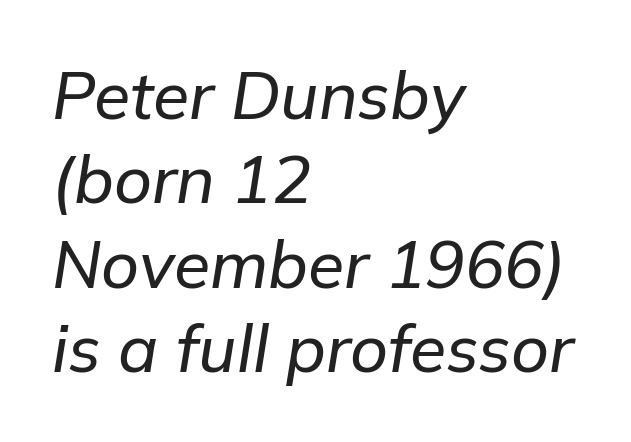
{"italic": "yes", "lean": "right", "slant_degrees": 9, "width": "normal", "stroke_contrast": "low", "x_height": "medium", "monospaced": "no", "underline": "no", "align": "left", "line_spacing": "normal", "line_spacing_ratio": 1.28, "letter_spacing": "normal", "letter_spacing_em": 0.0, "glyph_px": 66}
